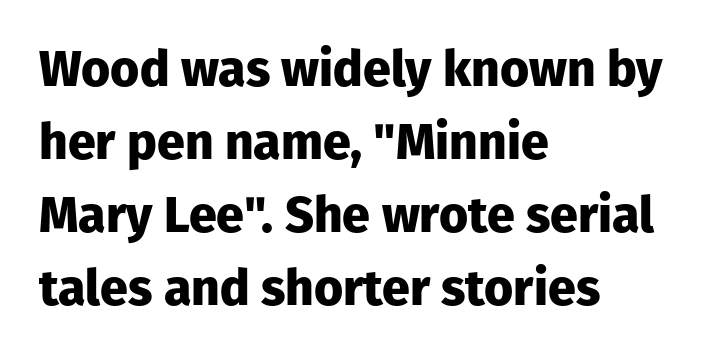
The image shows 50 px heavy sans-serif type, upright; set left-aligned, normal line spacing (1.46x), normal letter spacing, not underlined; low stroke contrast and a medium x-height.
